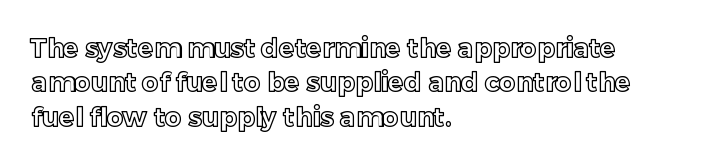
The image shows 26 px text type, upright; set left-aligned, normal line spacing (1.32x), normal letter spacing, not underlined.
